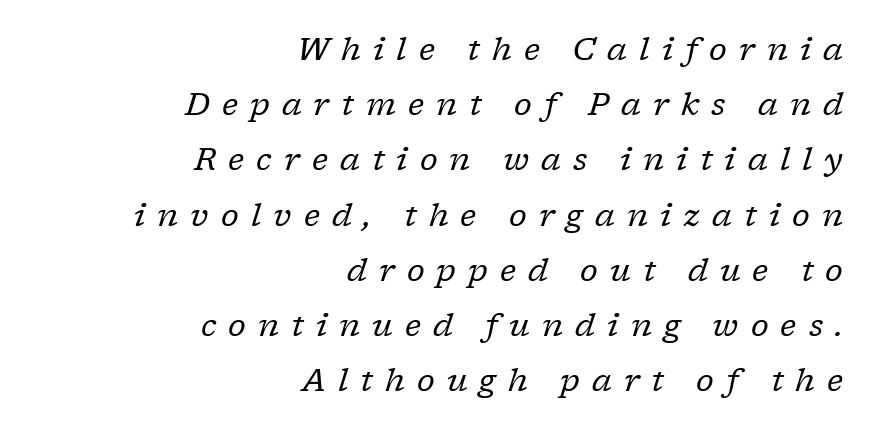
{"serif": "yes", "italic": "yes", "lean": "right", "slant_degrees": 17, "bold": "no", "weight": "regular", "width": "normal", "stroke_contrast": "low", "x_height": "medium", "monospaced": "no", "underline": "no", "align": "right", "line_spacing_ratio": 1.78, "letter_spacing": "wide", "letter_spacing_em": 0.39, "glyph_px": 31}
